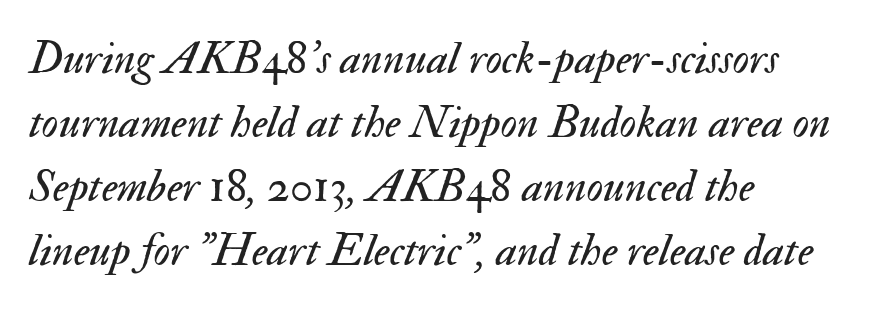
Spacing verdict: proportional, widths tailored to each character. Characters are canted at an angle relative to the baseline's perpendicular. Nobody touched the tracking dial on this one. No heavy texture on the line: the type isn't bold.
